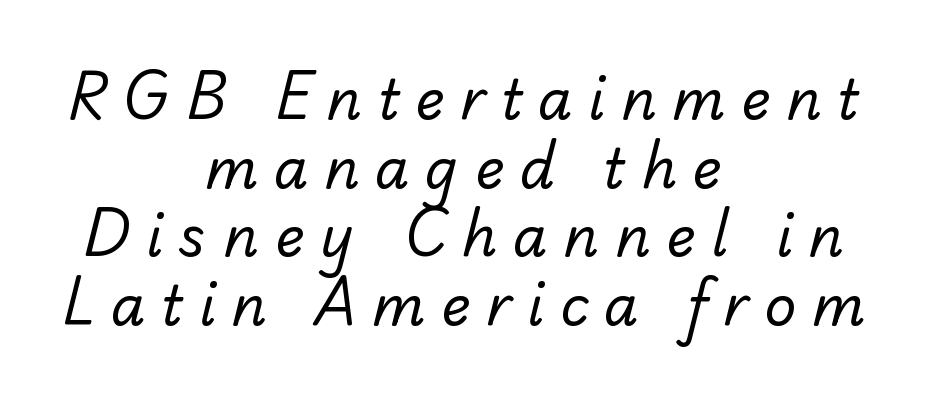
Q: Is the text bold? A: No.
Q: Is the typeface a serif or a sans-serif typeface? A: Sans-serif.
Q: Is the text underlined? A: No.
Q: How is the paragraph aligned? A: Centered.
Q: Is the spacing between letters normal or unusually wide? A: Unusually wide.
Q: Is the spacing between lines tight, normal or loose? A: Normal.
Q: Width (condensed, normal, or wide)? A: Normal.
Q: Stroke contrast? A: Low.
Q: x-height? A: Small.
Q: Monospaced? A: No.
